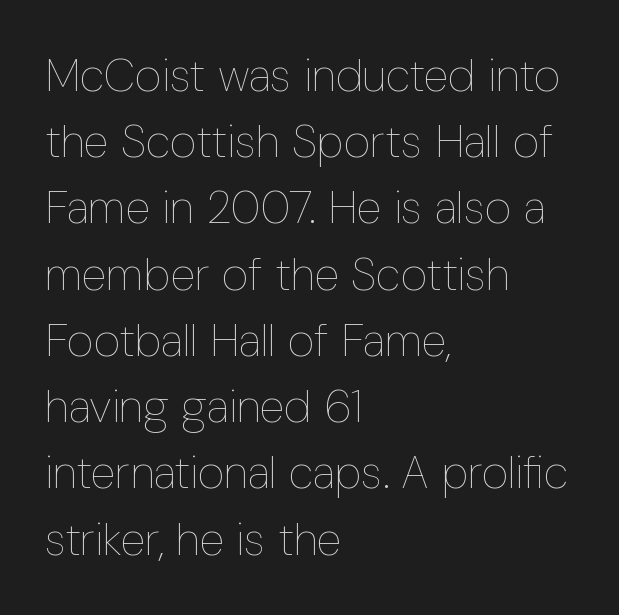
{"italic": "no", "bold": "no", "weight": "thin", "width": "condensed", "stroke_contrast": "low", "x_height": "medium", "monospaced": "no", "underline": "no", "align": "left", "line_spacing": "normal", "line_spacing_ratio": 1.44, "letter_spacing": "normal", "letter_spacing_em": 0.0, "glyph_px": 46}
